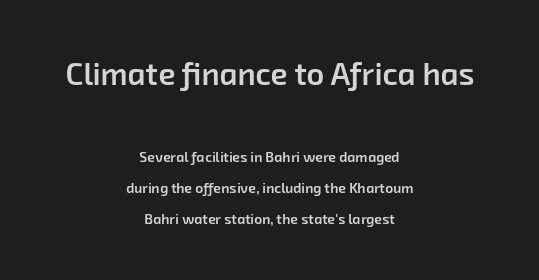
{"serif": "no", "bold": "semi", "weight": "semibold", "width": "normal", "stroke_contrast": "low", "x_height": "medium", "monospaced": "no", "underline": "no", "align": "center", "line_spacing": "loose", "line_spacing_ratio": 2.22, "letter_spacing": "normal", "letter_spacing_em": 0.0, "larger_block": "first", "size_ratio": 2.21, "glyph_px": 31}
